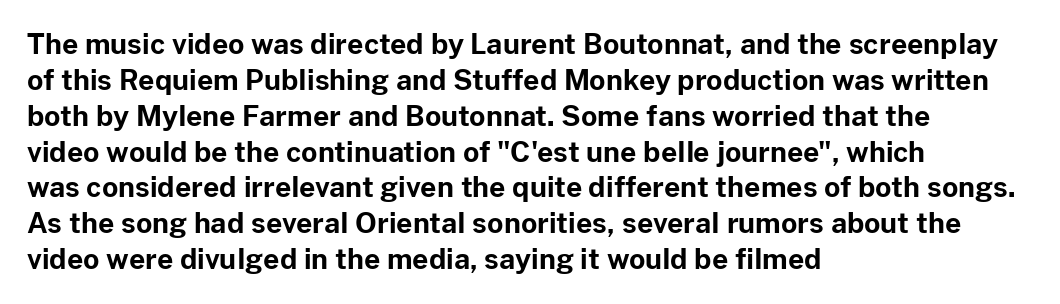
Q: Is the text bold? A: Yes.
Q: Is the text italic (slanted)? A: No, it is upright.
Q: Is the typeface a serif or a sans-serif typeface? A: Sans-serif.
Q: Is the text underlined? A: No.
Q: How is the paragraph aligned? A: Left-aligned.
Q: Is the spacing between letters normal or unusually wide? A: Normal.
Q: Is the spacing between lines tight, normal or loose? A: Normal.
Q: Width (condensed, normal, or wide)? A: Normal.
Q: Stroke contrast? A: Low.
Q: x-height? A: Medium.
Q: Monospaced? A: No.
